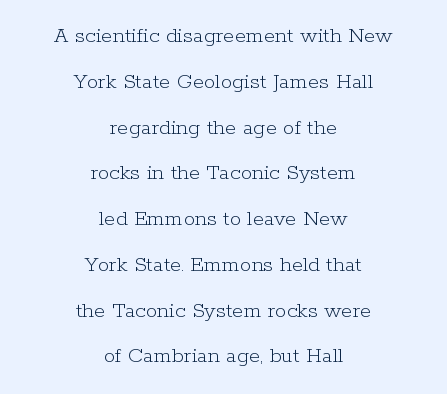
Q: Is the text bold? A: No.
Q: Is the text italic (slanted)? A: No, it is upright.
Q: Is the text underlined? A: No.
Q: How is the paragraph aligned? A: Centered.
Q: Is the spacing between letters normal or unusually wide? A: Normal.
Q: Is the spacing between lines tight, normal or loose? A: Loose.
